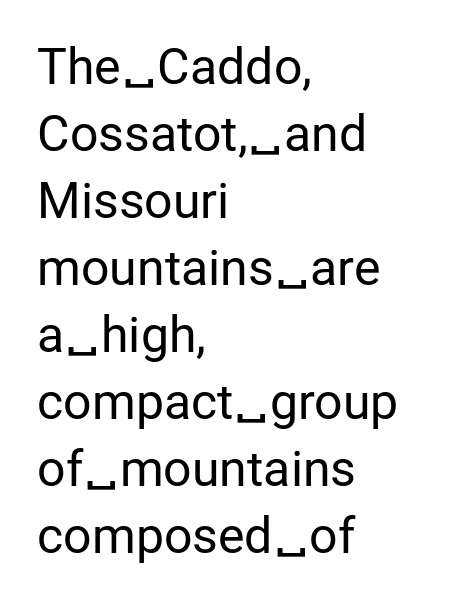
Q: Is the text bold? A: No.
Q: Is the text italic (slanted)? A: No, it is upright.
Q: Is the typeface a serif or a sans-serif typeface? A: Sans-serif.
Q: Is the text underlined? A: No.
Q: How is the paragraph aligned? A: Left-aligned.
Q: Is the spacing between letters normal or unusually wide? A: Normal.
Q: Is the spacing between lines tight, normal or loose? A: Normal.
Q: Width (condensed, normal, or wide)? A: Normal.
Q: Stroke contrast? A: Low.
Q: x-height? A: Medium.
Q: Monospaced? A: No.
